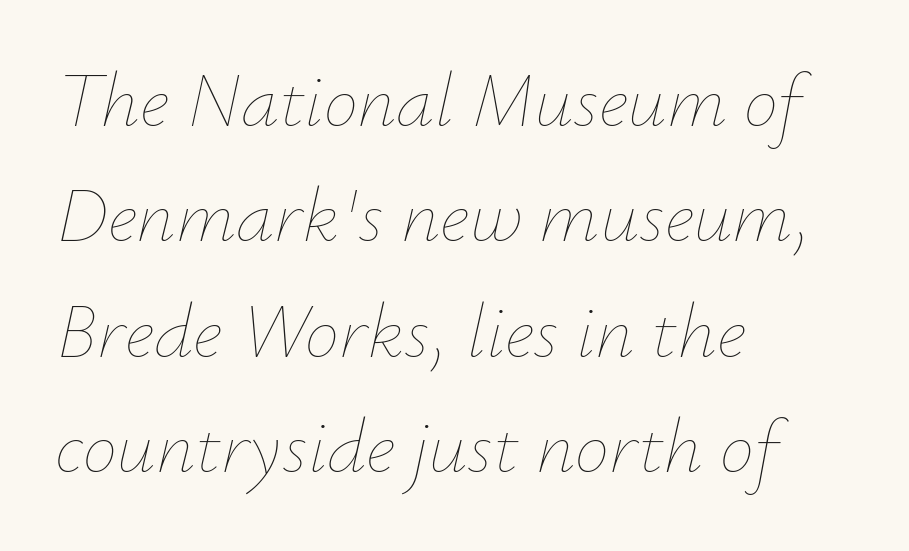
The image shows 77 px thin type, italic (leaning right); set left-aligned, normal line spacing (1.5x), normal letter spacing, not underlined; low stroke contrast and a small x-height.
